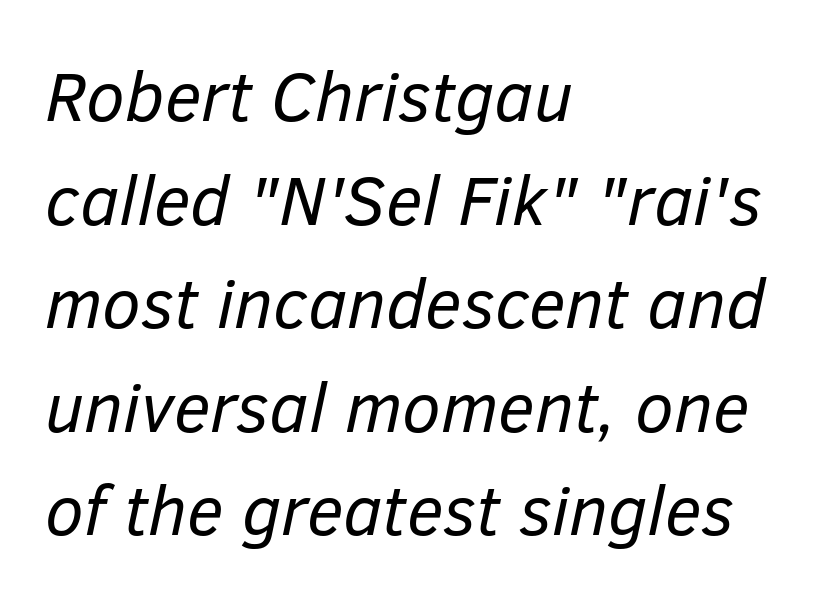
The foot of each line stays bare and open. This sample has the flowing, uneven cadence of proportional lettering. These lines sit exactly where default settings would place them. These lines stack with their left ends in a neat column. Characters are canted at an angle relative to the baseline's perpendicular.
